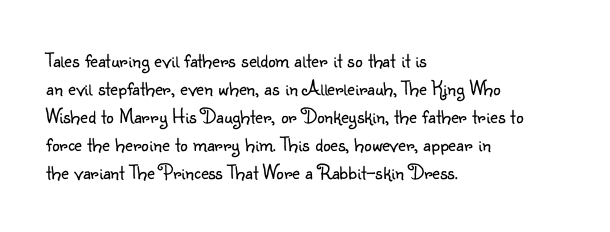
The paragraph has a hard left edge and a soft right edge. Rows of type keep a routine distance in the vertical direction. The letters sit at their default tracking, neither squeezed nor spread. Posture: vertical.
